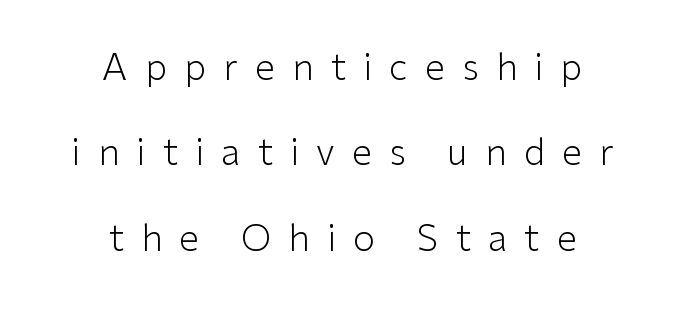
The image shows 36 px light sans-serif type, upright; set centered, loose line spacing (2.37x), unusually wide letter spacing (+0.48 em), not underlined; low stroke contrast and a medium x-height.
